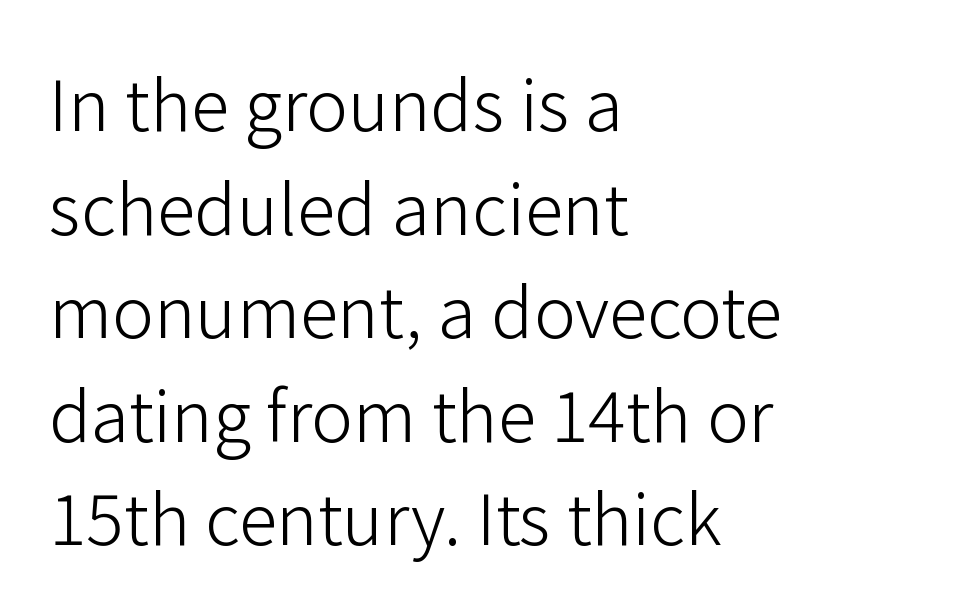
{"serif": "no", "italic": "no", "bold": "no", "weight": "light", "width": "normal", "stroke_contrast": "low", "x_height": "medium", "monospaced": "no", "underline": "no", "align": "left", "line_spacing": "normal", "line_spacing_ratio": 1.48, "letter_spacing": "normal", "letter_spacing_em": 0.0, "glyph_px": 70}
